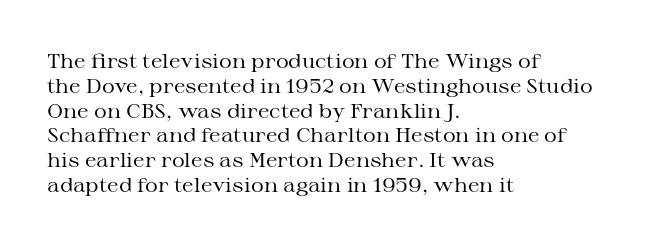
Q: Is the text bold? A: No.
Q: Is the text italic (slanted)? A: No, it is upright.
Q: Is the text underlined? A: No.
Q: How is the paragraph aligned? A: Left-aligned.
Q: Is the spacing between letters normal or unusually wide? A: Normal.
